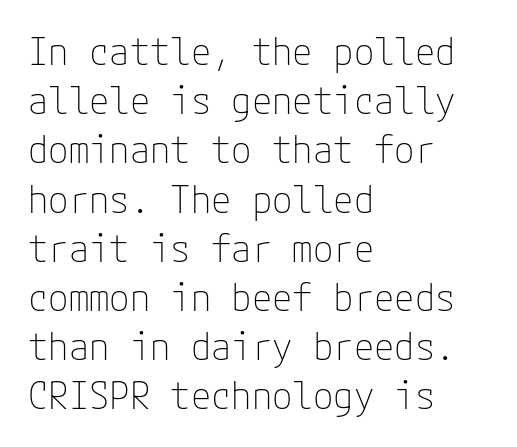
{"serif": "no", "italic": "no", "bold": "no", "weight": "thin", "width": "normal", "stroke_contrast": "low", "x_height": "medium", "underline": "no", "align": "left", "line_spacing": "normal", "line_spacing_ratio": 1.33, "letter_spacing": "normal", "letter_spacing_em": 0.0, "glyph_px": 37}
